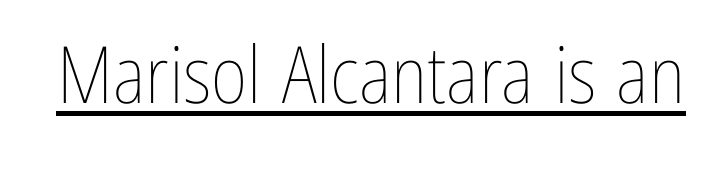
{"italic": "no", "bold": "no", "weight": "thin", "width": "condensed", "stroke_contrast": "low", "x_height": "medium", "monospaced": "no", "underline": "yes", "letter_spacing": "normal", "letter_spacing_em": 0.0, "glyph_px": 79}
